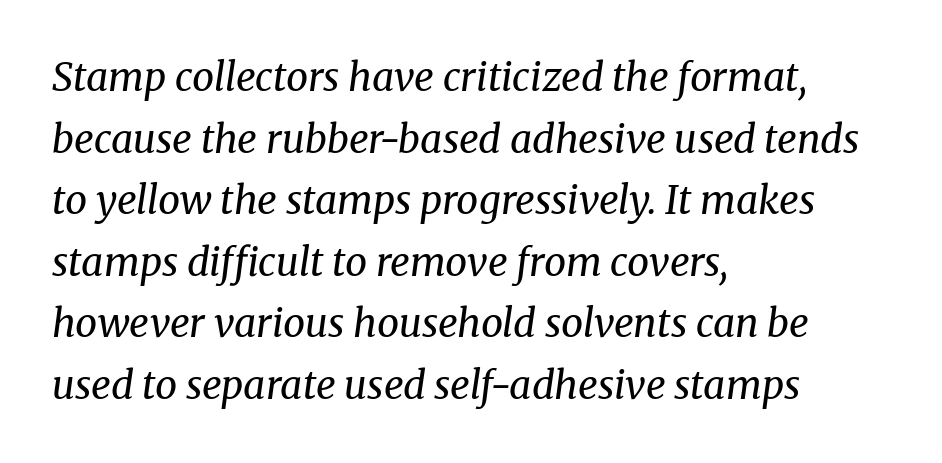
Q: Is the text bold? A: No.
Q: Is the text italic (slanted)? A: Yes, it leans right by about 8 degrees.
Q: Is the typeface a serif or a sans-serif typeface? A: Serif.
Q: Is the text underlined? A: No.
Q: How is the paragraph aligned? A: Left-aligned.
Q: Is the spacing between letters normal or unusually wide? A: Normal.
Q: Is the spacing between lines tight, normal or loose? A: Normal.
Q: Width (condensed, normal, or wide)? A: Normal.
Q: Stroke contrast? A: Medium.
Q: x-height? A: Medium.
Q: Monospaced? A: No.
